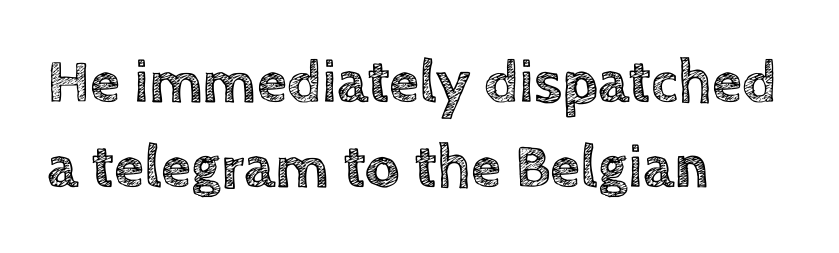
The image shows 61 px text type, upright; set left-aligned, normal line spacing (1.4x), normal letter spacing, not underlined; a large x-height.
